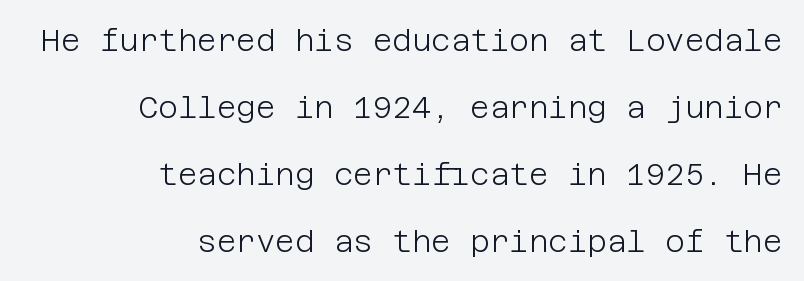
The image shows 30 px light sans-serif type, upright; set right-aligned, loose line spacing (2.23x), normal letter spacing, not underlined; low stroke contrast and a large x-height.
